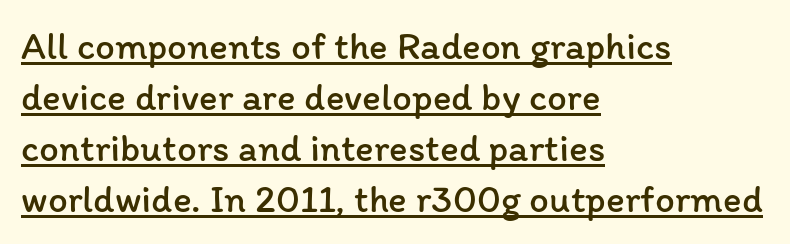
{"italic": "no", "bold": "no", "weight": "regular", "width": "normal", "stroke_contrast": "low", "x_height": "medium", "monospaced": "no", "underline": "yes", "align": "left", "line_spacing": "normal", "line_spacing_ratio": 1.31, "letter_spacing": "normal", "letter_spacing_em": 0.0, "glyph_px": 39}
